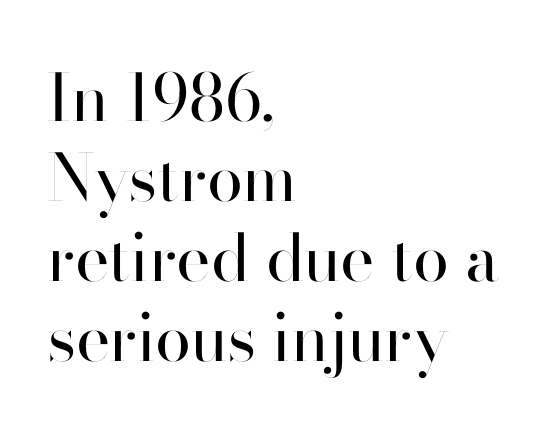
{"serif": "no", "italic": "no", "bold": "no", "weight": "regular", "width": "normal", "stroke_contrast": "high", "x_height": "small", "monospaced": "no", "underline": "no", "align": "left", "line_spacing_ratio": 1.23, "letter_spacing": "normal", "letter_spacing_em": 0.0, "glyph_px": 65}
